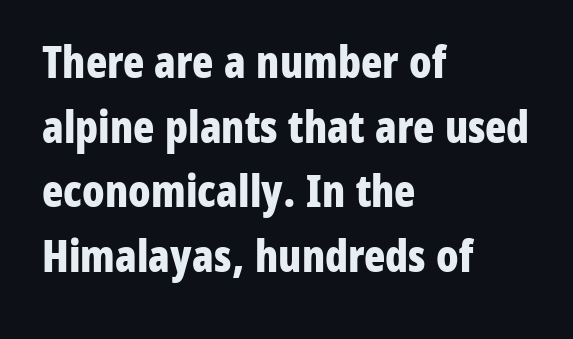
Q: Is the text bold? A: Yes.
Q: Is the text italic (slanted)? A: No, it is upright.
Q: Is the typeface a serif or a sans-serif typeface? A: Sans-serif.
Q: Is the text underlined? A: No.
Q: How is the paragraph aligned? A: Left-aligned.
Q: Is the spacing between letters normal or unusually wide? A: Normal.
Q: Is the spacing between lines tight, normal or loose? A: Normal.
Q: Width (condensed, normal, or wide)? A: Condensed.
Q: Stroke contrast? A: Low.
Q: x-height? A: Medium.
Q: Monospaced? A: No.
